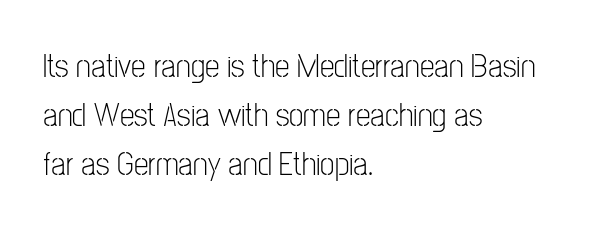
{"serif": "no", "italic": "no", "bold": "no", "weight": "light", "width": "condensed", "stroke_contrast": "low", "x_height": "medium", "monospaced": "no", "underline": "no", "align": "left", "line_spacing": "normal", "line_spacing_ratio": 1.48, "letter_spacing": "normal", "letter_spacing_em": 0.0, "glyph_px": 33}
